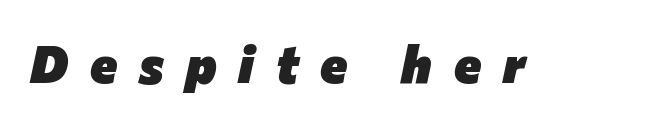
Q: Is the text bold? A: Yes.
Q: Is the text italic (slanted)? A: Yes, it leans right by about 12 degrees.
Q: Is the text underlined? A: No.
Q: Is the spacing between letters normal or unusually wide? A: Unusually wide.
Q: Width (condensed, normal, or wide)? A: Normal.
Q: Stroke contrast? A: Low.
Q: x-height? A: Medium.
Q: Monospaced? A: No.
